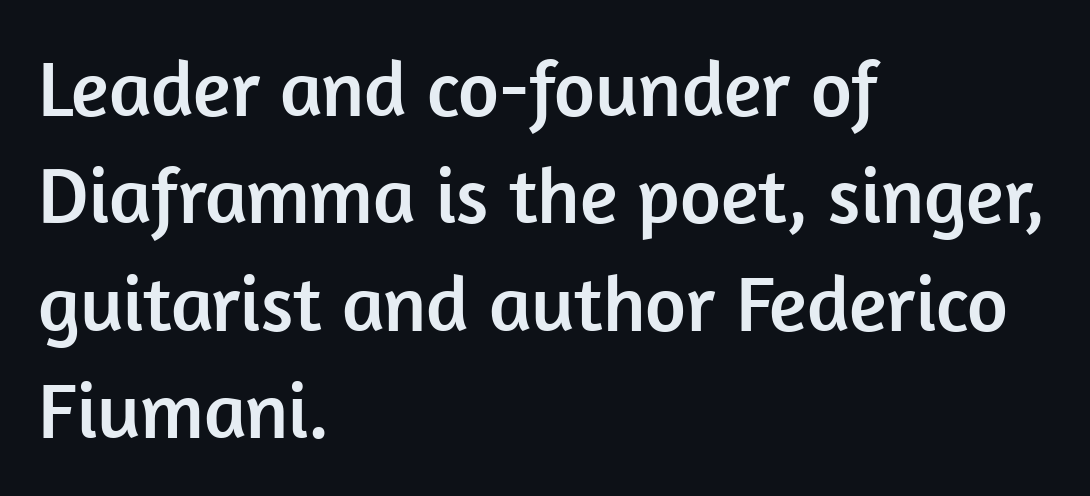
Q: Is the text italic (slanted)? A: No, it is upright.
Q: Is the typeface a serif or a sans-serif typeface? A: Sans-serif.
Q: Is the text underlined? A: No.
Q: How is the paragraph aligned? A: Left-aligned.
Q: Is the spacing between letters normal or unusually wide? A: Normal.
Q: Is the spacing between lines tight, normal or loose? A: Normal.
Q: Width (condensed, normal, or wide)? A: Normal.
Q: Stroke contrast? A: Low.
Q: x-height? A: Medium.
Q: Monospaced? A: No.
